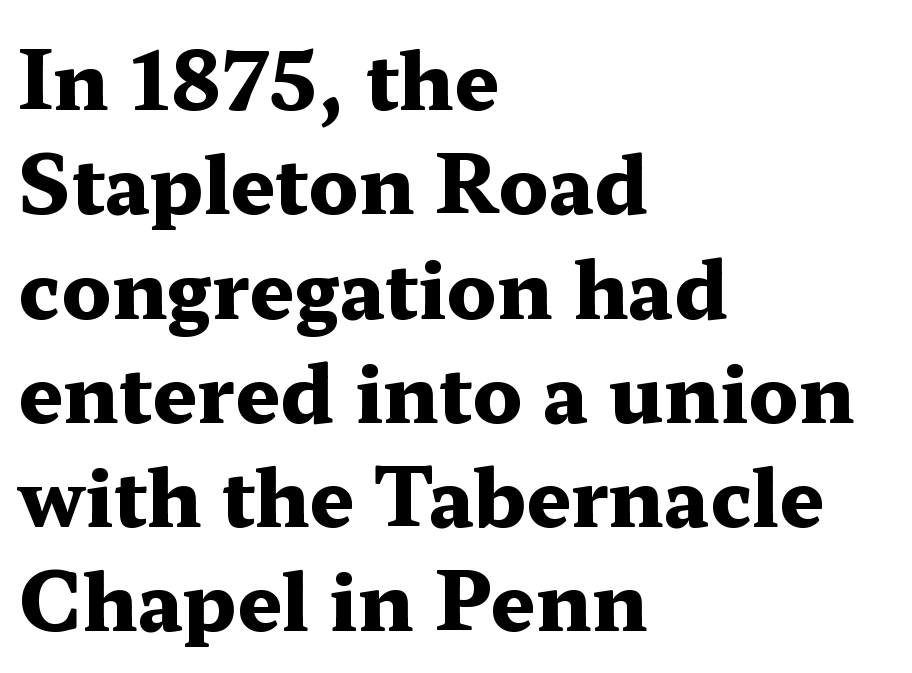
Q: Is the text bold? A: Yes.
Q: Is the text italic (slanted)? A: No, it is upright.
Q: Is the typeface a serif or a sans-serif typeface? A: Serif.
Q: Is the text underlined? A: No.
Q: How is the paragraph aligned? A: Left-aligned.
Q: Is the spacing between letters normal or unusually wide? A: Normal.
Q: Is the spacing between lines tight, normal or loose? A: Normal.
Q: Width (condensed, normal, or wide)? A: Wide.
Q: Stroke contrast? A: Medium.
Q: x-height? A: Medium.
Q: Monospaced? A: No.
